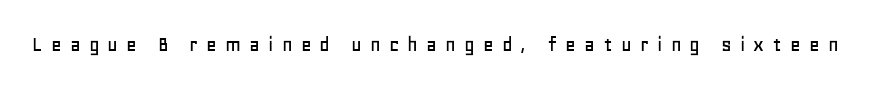
Q: Is the text italic (slanted)? A: No, it is upright.
Q: Is the text underlined? A: No.
Q: Is the spacing between letters normal or unusually wide? A: Unusually wide.
